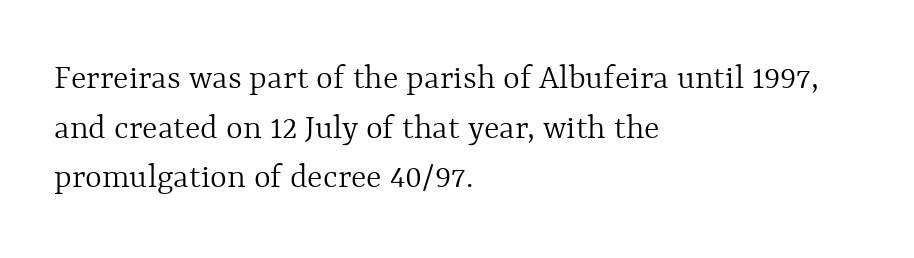
The image shows 36 px light type, upright; set left-aligned, normal line spacing (1.38x), normal letter spacing, not underlined; a medium x-height.
